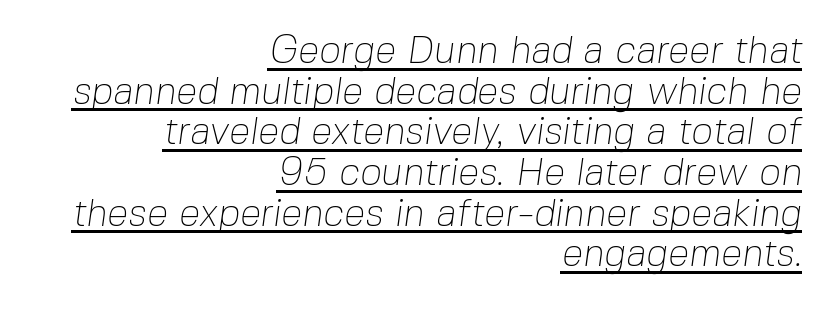
{"serif": "no", "bold": "no", "weight": "thin", "width": "normal", "stroke_contrast": "low", "x_height": "medium", "monospaced": "no", "underline": "yes", "align": "right", "line_spacing": "tight", "line_spacing_ratio": 1.07, "letter_spacing": "normal", "letter_spacing_em": 0.0, "glyph_px": 38}
